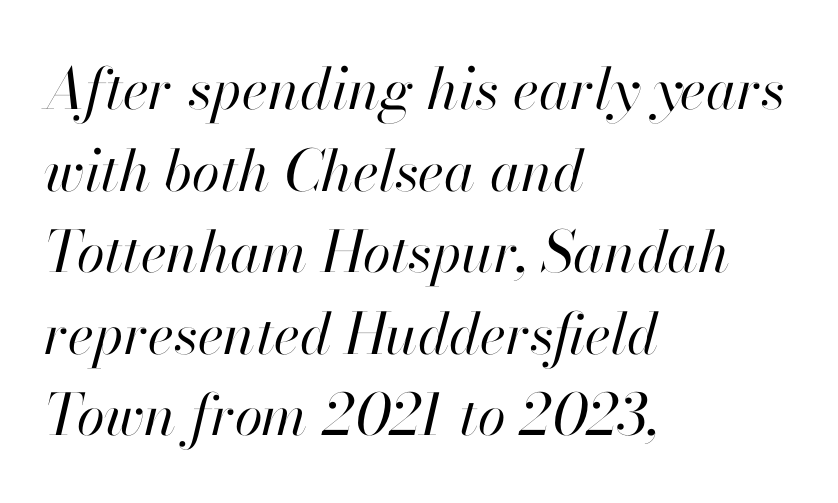
Q: Is the text bold? A: No.
Q: Is the text italic (slanted)? A: Yes, it leans right by about 13 degrees.
Q: Is the text underlined? A: No.
Q: How is the paragraph aligned? A: Left-aligned.
Q: Is the spacing between letters normal or unusually wide? A: Normal.
Q: Is the spacing between lines tight, normal or loose? A: Normal.
Q: Width (condensed, normal, or wide)? A: Normal.
Q: Stroke contrast? A: High.
Q: x-height? A: Small.
Q: Monospaced? A: No.
